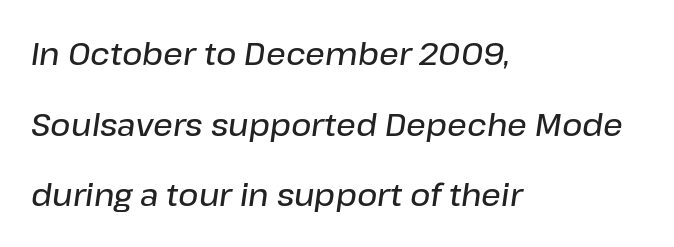
The area under the type is left untouched. Default kerning and tracking; the words read as compact shapes. The leading is generous, giving the passage an open texture. You could not count columns in this text — the font is proportionally spaced.
